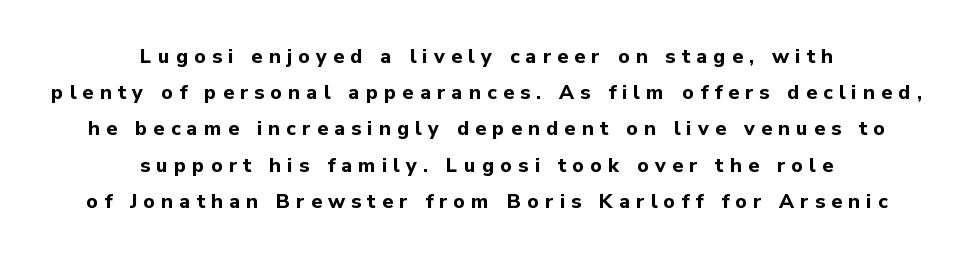
Q: Is the text bold? A: Yes.
Q: Is the text italic (slanted)? A: No, it is upright.
Q: Is the text underlined? A: No.
Q: How is the paragraph aligned? A: Centered.
Q: Is the spacing between letters normal or unusually wide? A: Unusually wide.
